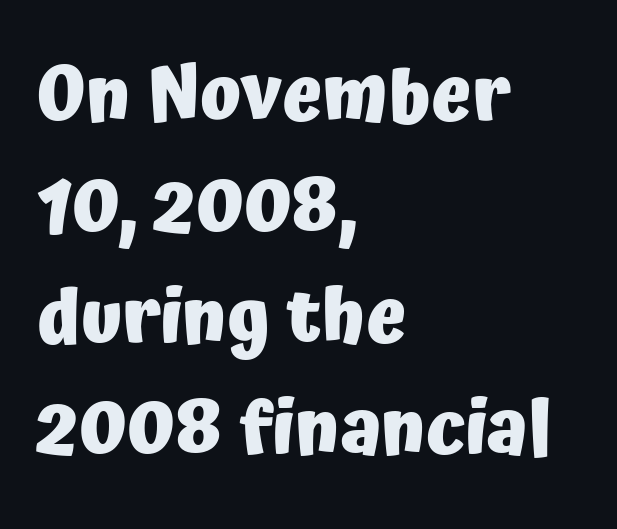
The image shows 75 px heavy sans-serif type, upright; set left-aligned, normal line spacing (1.48x), normal letter spacing, not underlined; low stroke contrast and a medium x-height.
